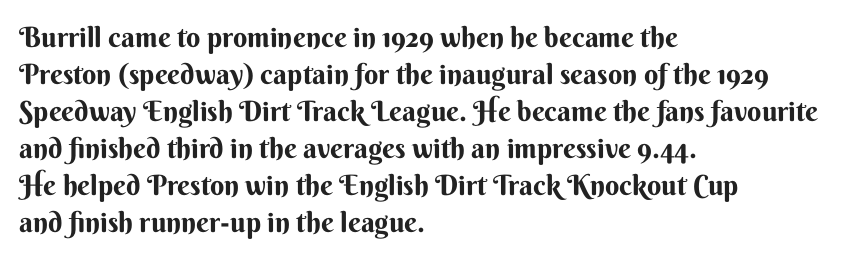
Q: Is the text bold? A: Yes.
Q: Is the text italic (slanted)? A: No, it is upright.
Q: Is the typeface a serif or a sans-serif typeface? A: Sans-serif.
Q: Is the text underlined? A: No.
Q: How is the paragraph aligned? A: Left-aligned.
Q: Is the spacing between letters normal or unusually wide? A: Normal.
Q: Is the spacing between lines tight, normal or loose? A: Normal.
Q: Width (condensed, normal, or wide)? A: Normal.
Q: Stroke contrast? A: Medium.
Q: x-height? A: Small.
Q: Monospaced? A: No.
